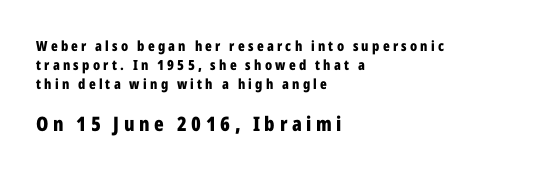
Compared with an ordinary text face, these strokes are far heavier — a full bold. Whoever set this made the second block the dominant, larger element. A typesetter would mark this as roman, not italic. A typesetter would call this heavily tracked-out type. Rows of type keep a routine distance in the vertical direction. This sample is left-justified, so line endings fall wherever the words run out.
